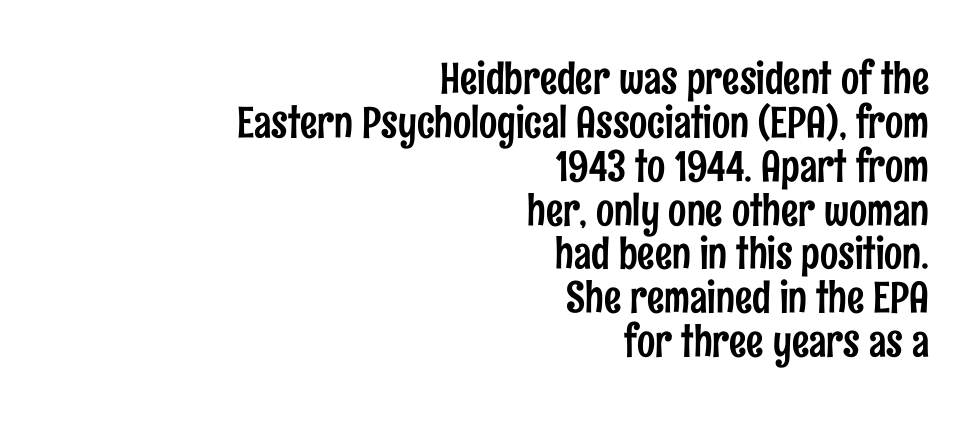
Each line ends at the same right margin while the left side varies. This is roman type, the default non-slanted kind. The letters sit at their default tracking, neither squeezed nor spread. I'd call this a sans setting — the letters go barefoot.
